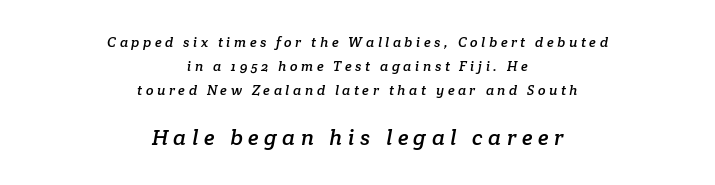
The lower block of text is set noticeably larger than the block above it. A student would call this center alignment; a typographer would say set centered. The foot of each line stays bare and open. Each word looks stretched out because of the extra space between its letters.
